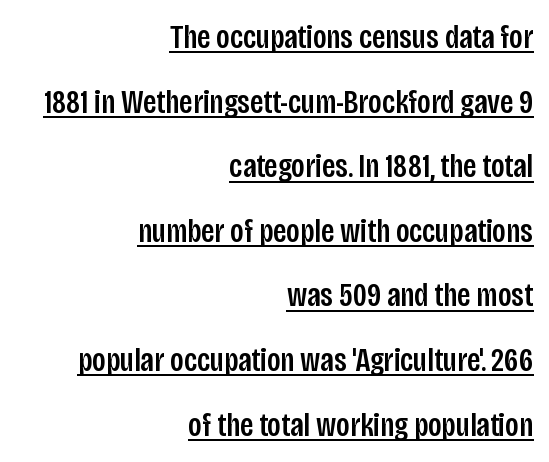
When letters stand straight like this, we call the style roman or upright. The typesetter chose a ragged-left arrangement here. The typesetter has applied underlining to the passage shown. The letterforms sit shoulder to shoulder at normal distance.
